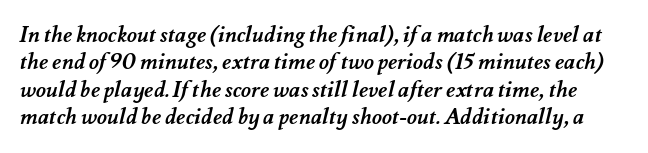
{"bold": "yes", "underline": "no", "line_spacing": "normal", "line_spacing_ratio": 1.25, "letter_spacing": "normal", "letter_spacing_em": 0.0, "glyph_px": 22}
